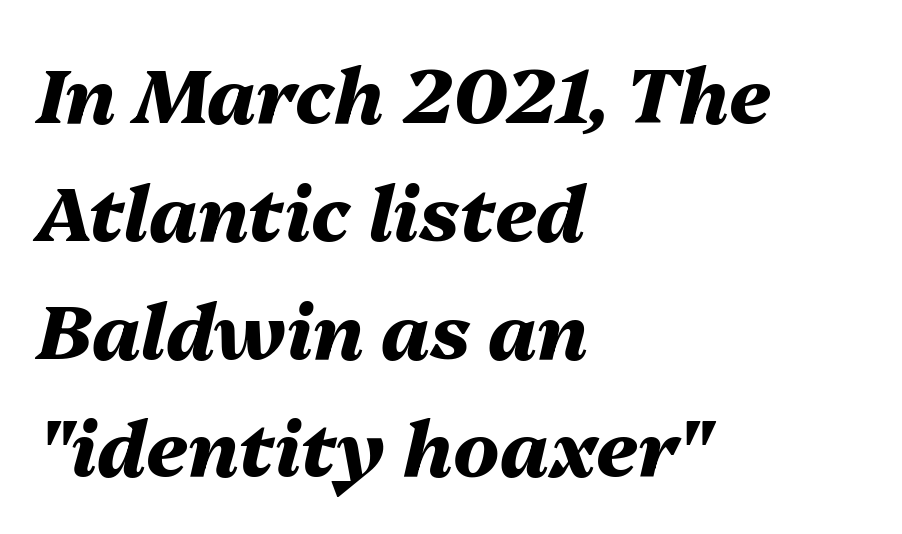
Q: Is the text bold? A: Yes.
Q: Is the text italic (slanted)? A: Yes, it leans right by about 13 degrees.
Q: Is the text underlined? A: No.
Q: How is the paragraph aligned? A: Left-aligned.
Q: Is the spacing between letters normal or unusually wide? A: Normal.
Q: Is the spacing between lines tight, normal or loose? A: Normal.
Q: Width (condensed, normal, or wide)? A: Normal.
Q: Stroke contrast? A: Medium.
Q: x-height? A: Medium.
Q: Monospaced? A: No.
